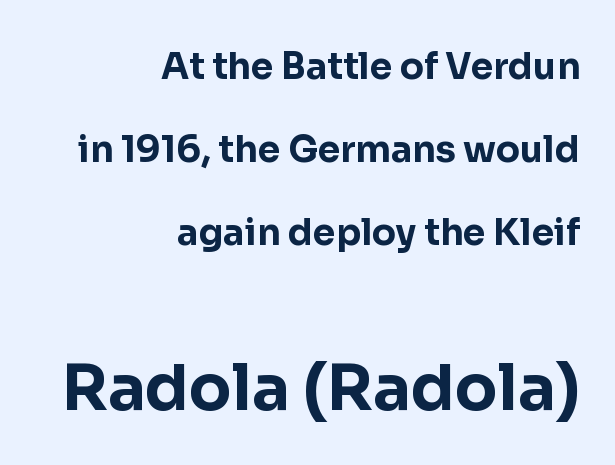
The image shows 63 px bold sans-serif type, upright; set right-aligned, loose line spacing (2.3x), normal letter spacing, not underlined; the second (bottom) block is 1.75x larger; low stroke contrast and a medium x-height.
